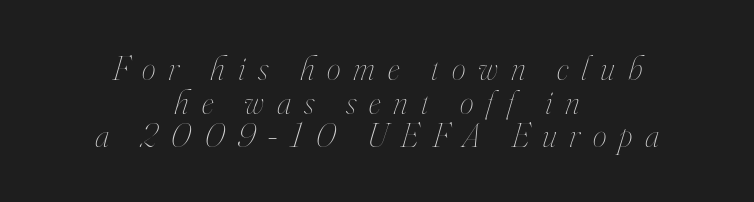
A clean baseline with only descenders dipping below it. Typeset on center — no edge is straight. Is this a fixed-width face? No — the glyphs have proportional, varying widths. The tracking reads as deliberately expanded to a designer's eye. Designer's note — italics engaged. Stems here are at most as thick as an everyday book face.
